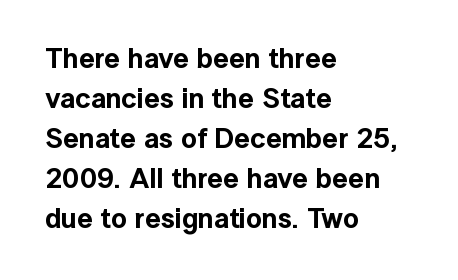
{"serif": "no", "italic": "no", "width": "normal", "x_height": "medium", "monospaced": "no", "underline": "no", "align": "left", "line_spacing": "normal", "line_spacing_ratio": 1.43, "letter_spacing": "normal", "letter_spacing_em": 0.0, "glyph_px": 28}
